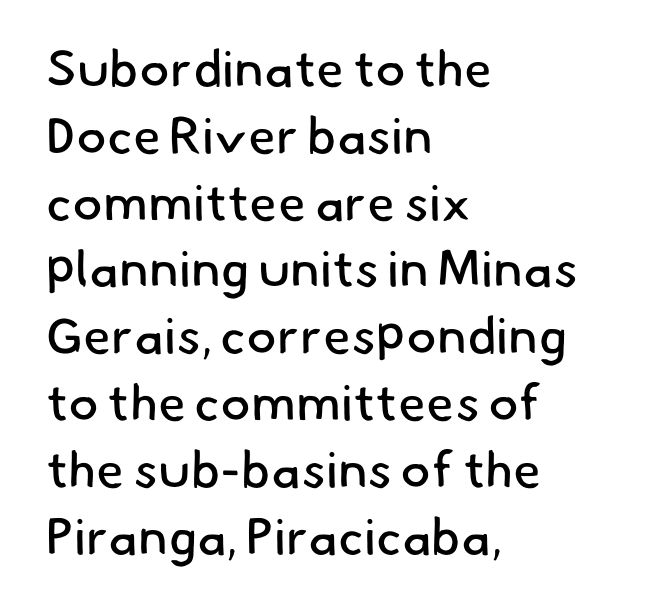
Q: Is the text bold? A: No.
Q: Is the typeface a serif or a sans-serif typeface? A: Sans-serif.
Q: Is the text underlined? A: No.
Q: How is the paragraph aligned? A: Left-aligned.
Q: Is the spacing between letters normal or unusually wide? A: Normal.
Q: Is the spacing between lines tight, normal or loose? A: Normal.
Q: Width (condensed, normal, or wide)? A: Normal.
Q: Stroke contrast? A: Low.
Q: x-height? A: Small.
Q: Monospaced? A: No.
